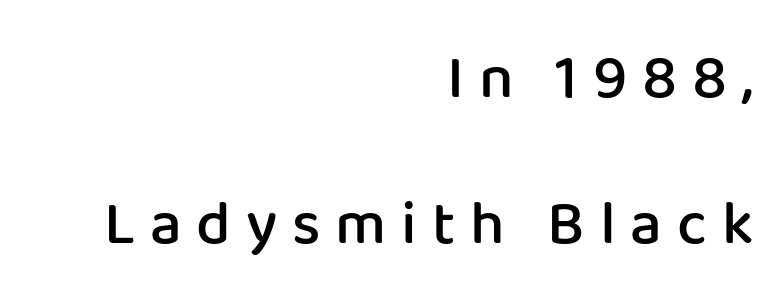
Q: Is the text bold? A: Semi-bold.
Q: Is the text italic (slanted)? A: No, it is upright.
Q: Is the typeface a serif or a sans-serif typeface? A: Sans-serif.
Q: Is the text underlined? A: No.
Q: How is the paragraph aligned? A: Right-aligned.
Q: Is the spacing between letters normal or unusually wide? A: Unusually wide.
Q: Is the spacing between lines tight, normal or loose? A: Loose.
Q: Width (condensed, normal, or wide)? A: Normal.
Q: Stroke contrast? A: Low.
Q: x-height? A: Medium.
Q: Monospaced? A: No.
